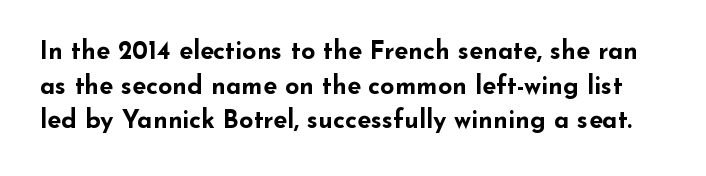
In terms of weight, the rendering is a true, heavy bold. Descenders are the only things crossing below the line. These lines sit exactly where default settings would place them. These lines were composed using upright roman letters. Standard letterfit; no display-style spreading of the glyphs.
